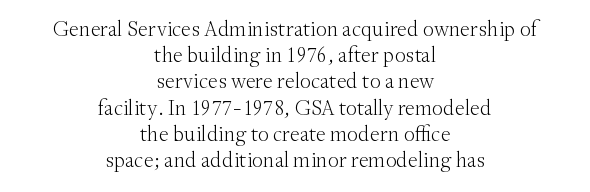
Q: Is the text bold? A: No.
Q: Is the text italic (slanted)? A: No, it is upright.
Q: Is the text underlined? A: No.
Q: How is the paragraph aligned? A: Centered.
Q: Is the spacing between letters normal or unusually wide? A: Normal.
